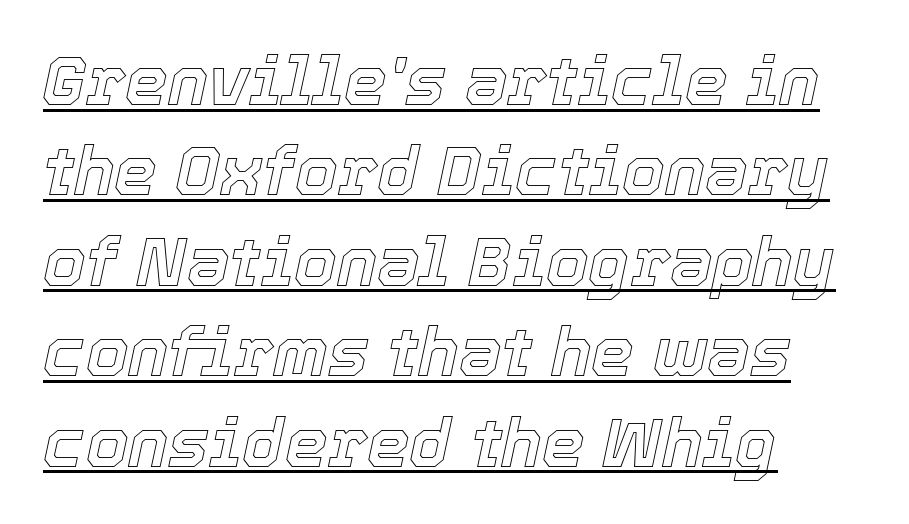
{"italic": "yes", "lean": "right", "slant_degrees": 12, "width": "normal", "x_height": "medium", "monospaced": "no", "underline": "yes", "align": "left", "line_spacing": "normal", "line_spacing_ratio": 1.33, "letter_spacing": "normal", "letter_spacing_em": 0.0, "glyph_px": 68}
